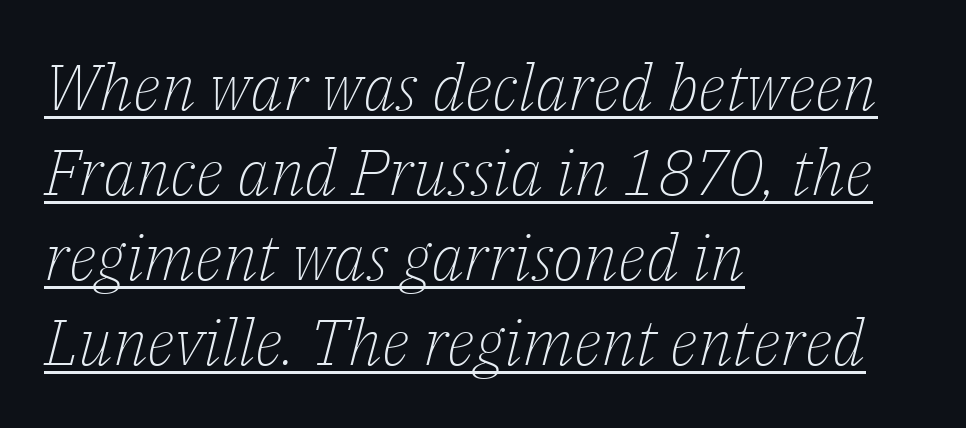
{"serif": "yes", "italic": "yes", "lean": "right", "slant_degrees": 14, "bold": "no", "weight": "light", "width": "normal", "stroke_contrast": "low", "x_height": "medium", "monospaced": "no", "underline": "yes", "align": "left", "line_spacing": "normal", "line_spacing_ratio": 1.33, "letter_spacing": "normal", "letter_spacing_em": 0.0, "glyph_px": 64}
